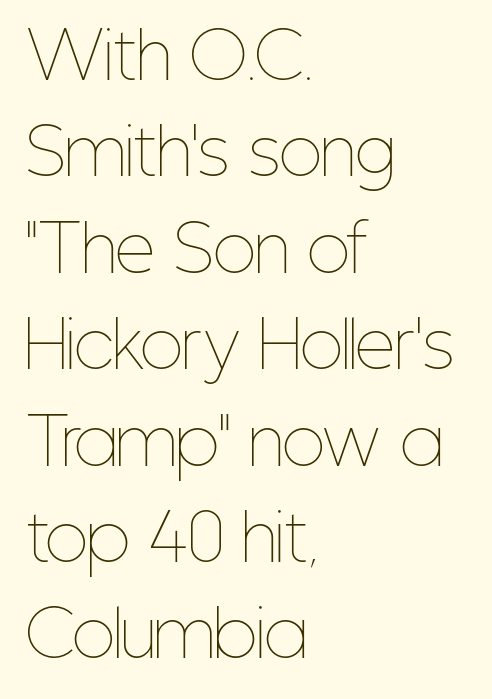
{"italic": "no", "bold": "no", "weight": "thin", "width": "condensed", "stroke_contrast": "low", "x_height": "medium", "monospaced": "no", "underline": "no", "align": "left", "line_spacing": "normal", "line_spacing_ratio": 1.53, "letter_spacing": "normal", "letter_spacing_em": 0.0, "glyph_px": 63}
